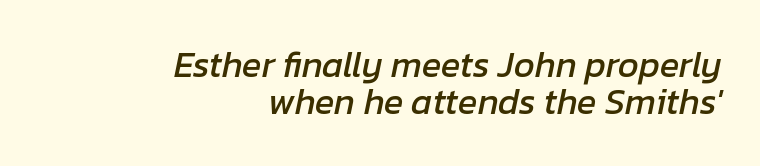
{"italic": "yes", "lean": "right", "slant_degrees": 12, "width": "normal", "stroke_contrast": "low", "x_height": "medium", "monospaced": "no", "underline": "no", "align": "right", "line_spacing": "tight", "line_spacing_ratio": 1.02, "letter_spacing": "normal", "letter_spacing_em": 0.0, "glyph_px": 36}
